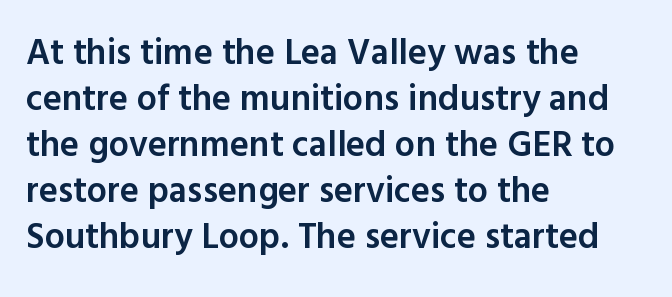
Q: Is the text bold? A: Semi-bold.
Q: Is the text italic (slanted)? A: No, it is upright.
Q: Is the typeface a serif or a sans-serif typeface? A: Sans-serif.
Q: Is the text underlined? A: No.
Q: How is the paragraph aligned? A: Left-aligned.
Q: Is the spacing between letters normal or unusually wide? A: Normal.
Q: Is the spacing between lines tight, normal or loose? A: Normal.
Q: Width (condensed, normal, or wide)? A: Normal.
Q: x-height? A: Medium.
Q: Monospaced? A: No.
